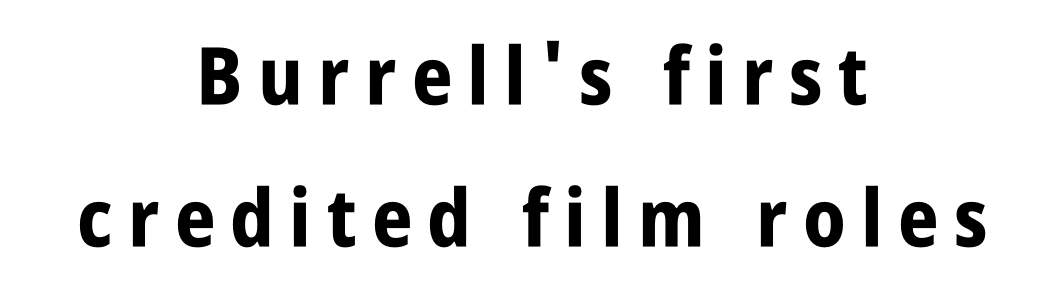
Q: Is the text bold? A: Yes.
Q: Is the text italic (slanted)? A: No, it is upright.
Q: Is the typeface a serif or a sans-serif typeface? A: Sans-serif.
Q: Is the text underlined? A: No.
Q: How is the paragraph aligned? A: Centered.
Q: Width (condensed, normal, or wide)? A: Condensed.
Q: Stroke contrast? A: Low.
Q: x-height? A: Large.
Q: Monospaced? A: No.
